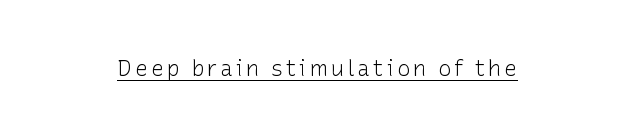
This sample uses an upright cut, with every glyph sitting square on the baseline. The face used here appears with an underline applied. Is the stroke heavy? The answer is a plain regular-or-lighter.
